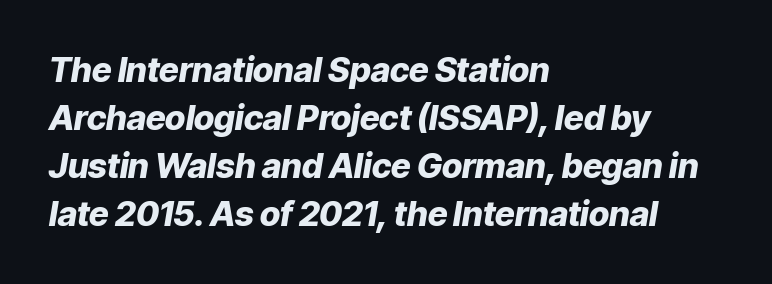
{"italic": "yes", "lean": "right", "slant_degrees": 9, "bold": "yes", "weight": "heavy", "width": "normal", "stroke_contrast": "low", "x_height": "medium", "monospaced": "no", "underline": "no", "align": "left", "line_spacing": "normal", "line_spacing_ratio": 1.41, "letter_spacing": "normal", "letter_spacing_em": 0.0, "glyph_px": 34}
